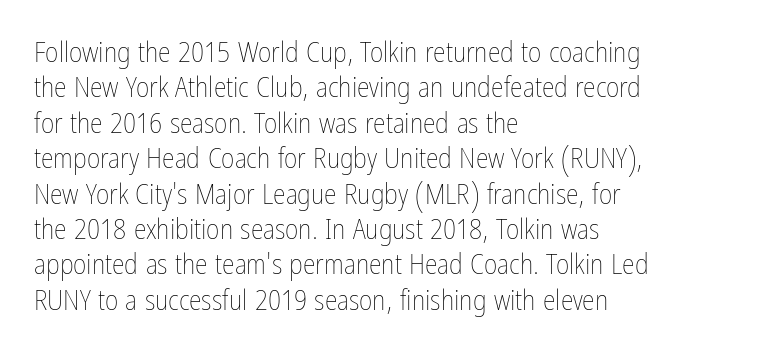
Q: Is the text bold? A: No.
Q: Is the text italic (slanted)? A: No, it is upright.
Q: Is the text underlined? A: No.
Q: How is the paragraph aligned? A: Left-aligned.
Q: Is the spacing between letters normal or unusually wide? A: Normal.
Q: Width (condensed, normal, or wide)? A: Condensed.
Q: Stroke contrast? A: Low.
Q: x-height? A: Medium.
Q: Monospaced? A: No.
